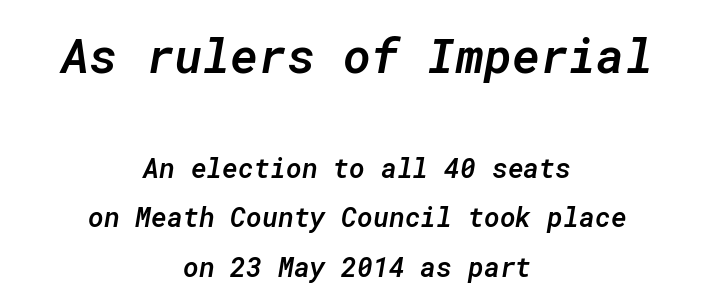
How are the letters spaced? Ordinarily, with no added tracking. A clean baseline with only descenders dipping below it. The rendering applies a slant to the glyphs. This layout puts the oversized block above and the modest block below. Weight: semibold (demi). Note the uniform advance width — an 'i' takes as much space as an 'm'.
